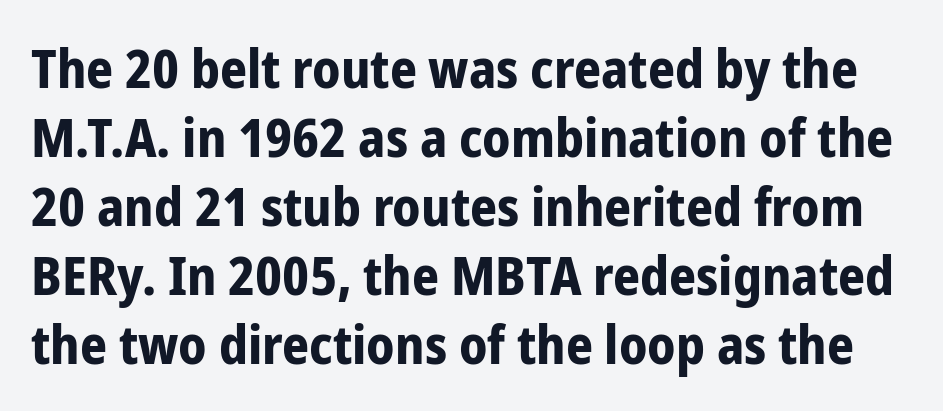
Here the designer chose a conventional face with non-uniform glyph widths. Vertically, the passage feels balanced, rows spaced as you'd expect. Nothing unusual about the tracking: characters are spaced as the font intends. Posture: straight, roman, zero tilt. The letters carry no serifs — their stems end cleanly without finishing strokes.
